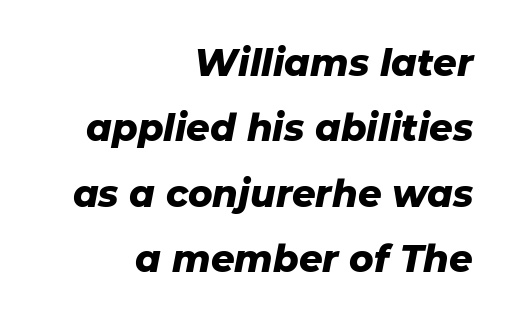
Q: Is the text bold? A: Yes.
Q: Is the text italic (slanted)? A: Yes, it leans right by about 11 degrees.
Q: Is the text underlined? A: No.
Q: How is the paragraph aligned? A: Right-aligned.
Q: Is the spacing between letters normal or unusually wide? A: Normal.
Q: Width (condensed, normal, or wide)? A: Normal.
Q: Stroke contrast? A: Low.
Q: x-height? A: Medium.
Q: Monospaced? A: No.
